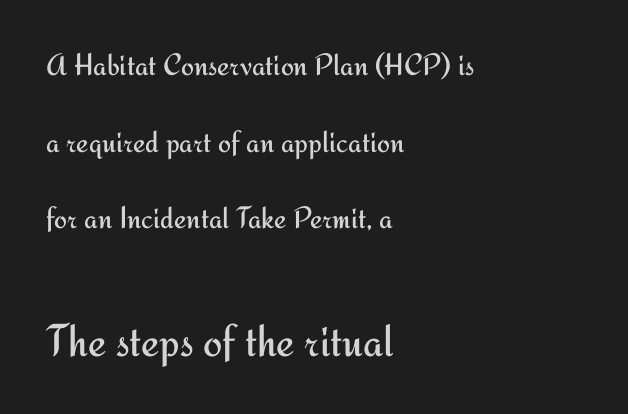
The image shows 46 px regular-weight sans-serif type, upright; set left-aligned, loose line spacing (2.47x), normal letter spacing, not underlined; the second (bottom) block is 1.48x larger; medium stroke contrast and a small x-height.
